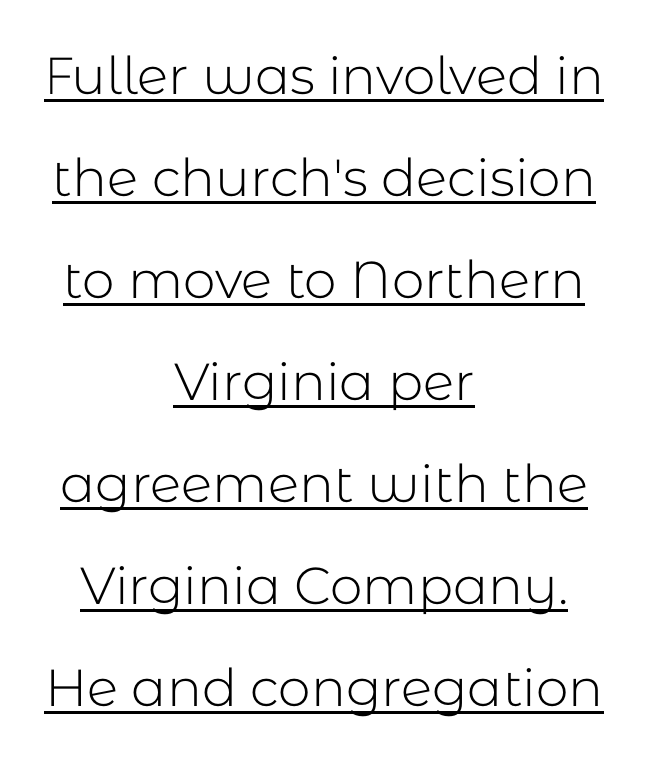
Q: Is the text bold? A: No.
Q: Is the text italic (slanted)? A: No, it is upright.
Q: Is the typeface a serif or a sans-serif typeface? A: Sans-serif.
Q: Is the text underlined? A: Yes.
Q: How is the paragraph aligned? A: Centered.
Q: Is the spacing between letters normal or unusually wide? A: Normal.
Q: Is the spacing between lines tight, normal or loose? A: Loose.
Q: Width (condensed, normal, or wide)? A: Normal.
Q: Stroke contrast? A: Low.
Q: x-height? A: Medium.
Q: Monospaced? A: No.
